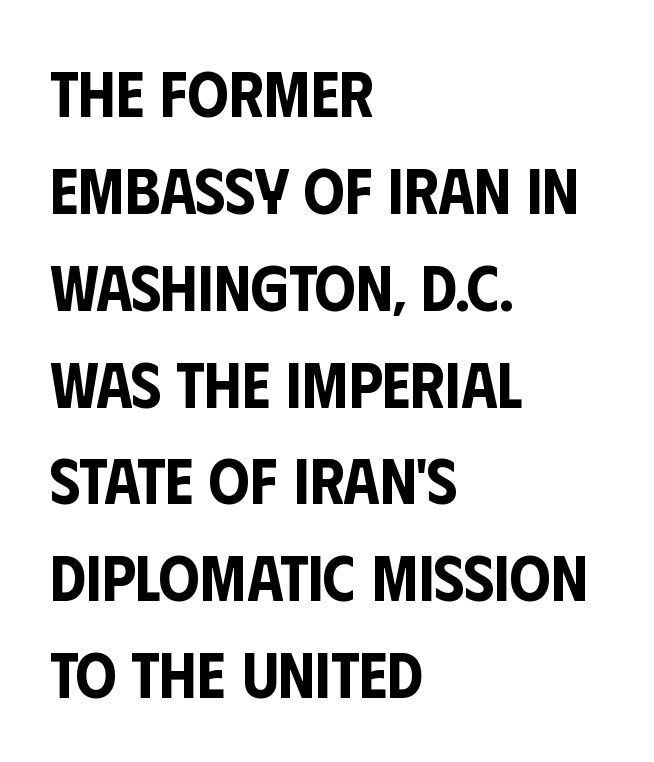
Q: Is the text italic (slanted)? A: No, it is upright.
Q: Is the typeface a serif or a sans-serif typeface? A: Sans-serif.
Q: Is the text underlined? A: No.
Q: How is the paragraph aligned? A: Left-aligned.
Q: Is the spacing between letters normal or unusually wide? A: Normal.
Q: Is the spacing between lines tight, normal or loose? A: Normal.
Q: Width (condensed, normal, or wide)? A: Condensed.
Q: Stroke contrast? A: Low.
Q: x-height? A: Large.
Q: Monospaced? A: No.
